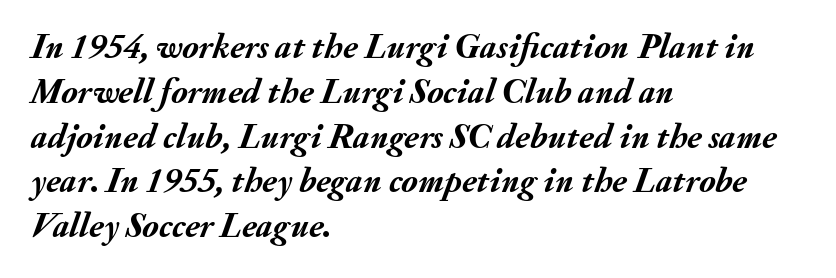
Q: Is the text bold? A: Yes.
Q: Is the text italic (slanted)? A: Yes, it leans right by about 20 degrees.
Q: Is the text underlined? A: No.
Q: How is the paragraph aligned? A: Left-aligned.
Q: Is the spacing between letters normal or unusually wide? A: Normal.
Q: Is the spacing between lines tight, normal or loose? A: Normal.
Q: Width (condensed, normal, or wide)? A: Normal.
Q: Stroke contrast? A: Medium.
Q: x-height? A: Small.
Q: Monospaced? A: No.
